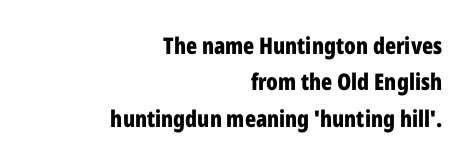
Alignment: flush right. The letters sit at their default tracking, neither squeezed nor spread. The glyphs have the mass of a bold cut. The vertical gap from one line to the next is medium. The font's upright variant was chosen for this text.
